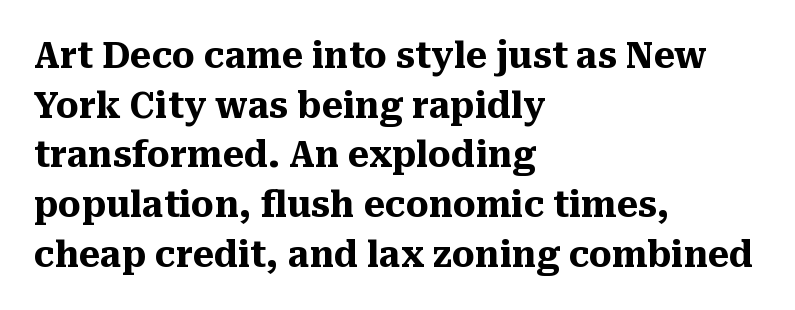
The image shows 36 px heavy serif type, upright; set left-aligned, normal line spacing (1.38x), normal letter spacing, not underlined; medium stroke contrast and a medium x-height.
